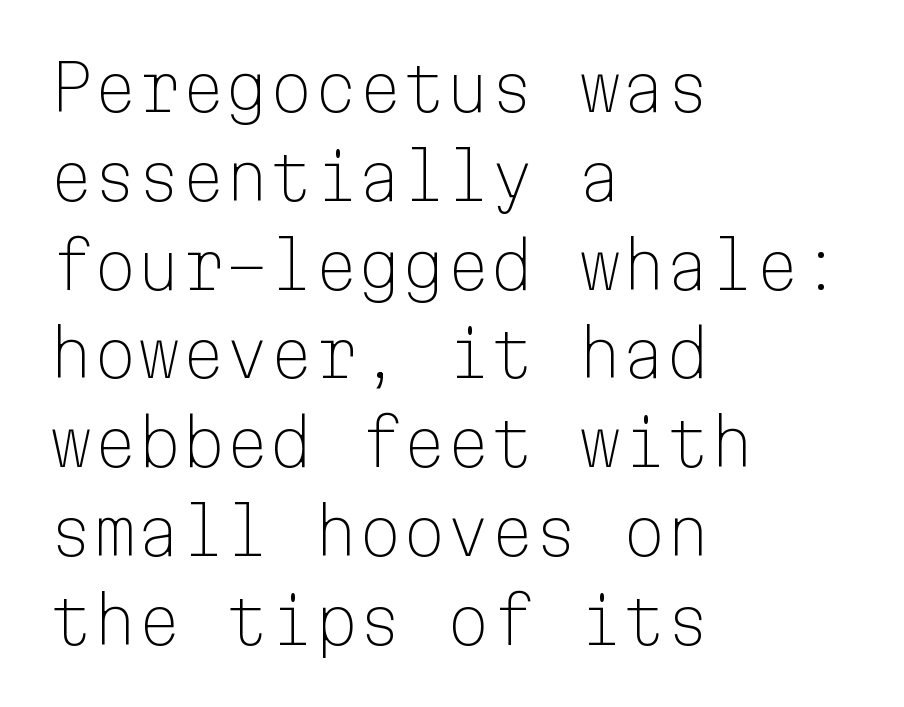
Q: Is the text bold? A: No.
Q: Is the text italic (slanted)? A: No, it is upright.
Q: Is the typeface a serif or a sans-serif typeface? A: Sans-serif.
Q: Is the text underlined? A: No.
Q: How is the paragraph aligned? A: Left-aligned.
Q: Is the spacing between letters normal or unusually wide? A: Normal.
Q: Is the spacing between lines tight, normal or loose? A: Normal.
Q: Width (condensed, normal, or wide)? A: Normal.
Q: Stroke contrast? A: Low.
Q: x-height? A: Medium.
Q: Monospaced? A: Yes.
